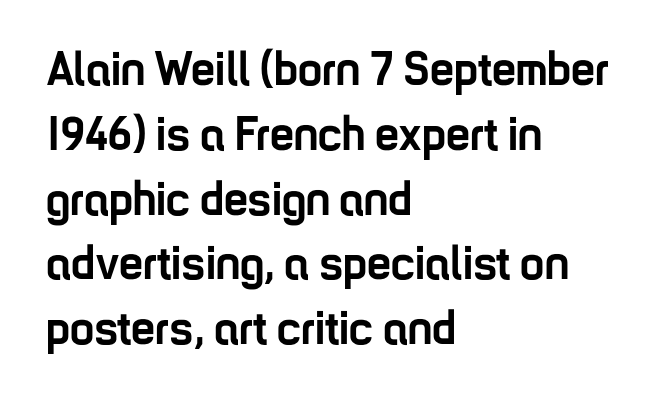
{"serif": "no", "italic": "no", "bold": "yes", "weight": "semibold", "width": "condensed", "stroke_contrast": "low", "x_height": "medium", "monospaced": "no", "underline": "no", "align": "left", "line_spacing": "normal", "line_spacing_ratio": 1.35, "letter_spacing": "normal", "letter_spacing_em": 0.0, "glyph_px": 48}
